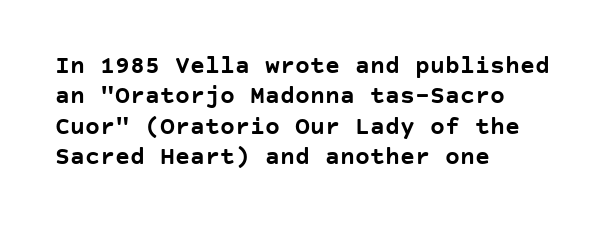
Q: Is the text bold? A: Yes.
Q: Is the text italic (slanted)? A: No, it is upright.
Q: Is the text underlined? A: No.
Q: How is the paragraph aligned? A: Left-aligned.
Q: Is the spacing between letters normal or unusually wide? A: Normal.
